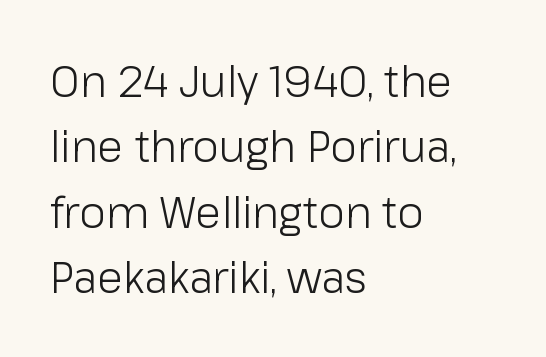
Q: Is the text bold? A: No.
Q: Is the text italic (slanted)? A: No, it is upright.
Q: Is the typeface a serif or a sans-serif typeface? A: Sans-serif.
Q: Is the text underlined? A: No.
Q: How is the paragraph aligned? A: Left-aligned.
Q: Is the spacing between letters normal or unusually wide? A: Normal.
Q: Is the spacing between lines tight, normal or loose? A: Normal.
Q: Width (condensed, normal, or wide)? A: Normal.
Q: Stroke contrast? A: Low.
Q: x-height? A: Medium.
Q: Monospaced? A: No.
